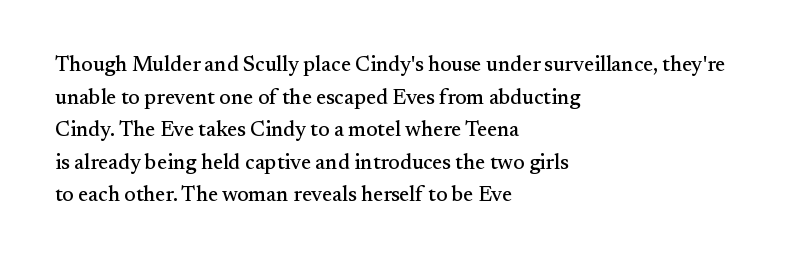
The line-height multiplier appears to be the usual default. Posture: straight, roman, zero tilt. This sample uses plain, unmodified letter spacing. No word sits above an underline.
